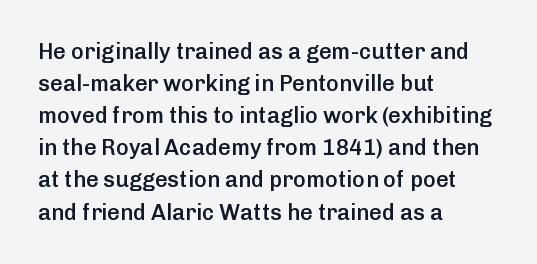
Check the space under the baseline: it is left empty. Style check: upright. The sample has been set in demibold, a notch under bold. Words appear dense and cohesive because spacing is normal. In terms of leading, this rendering sits right in the middle. Where is the straight margin? On the left.
